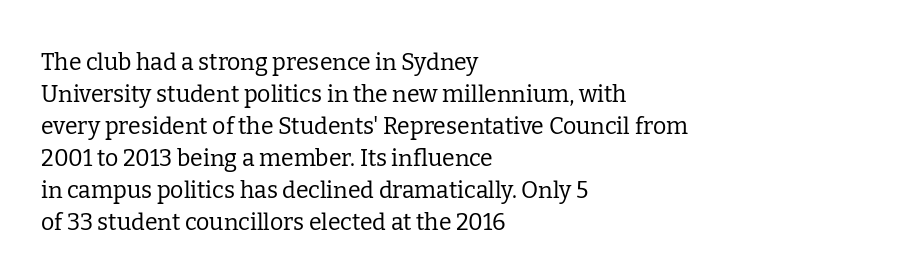
The image shows 23 px text type, upright; set left-aligned, normal line spacing (1.39x), normal letter spacing, not underlined.
